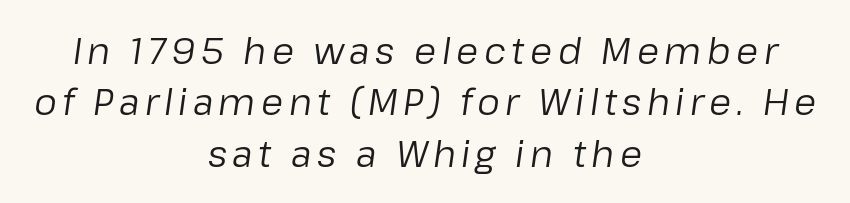
The image shows 36 px regular-weight type, italic (leaning right); set centered, normal line spacing (1.43x), not underlined; low stroke contrast and a medium x-height.
